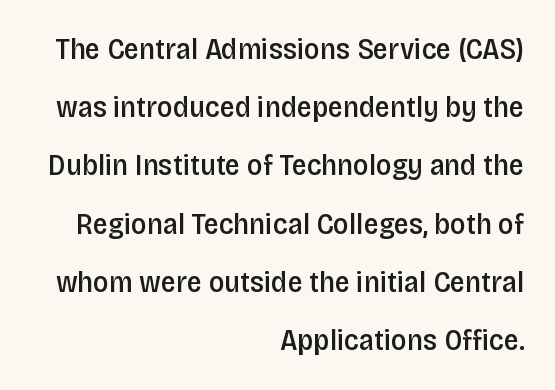
{"serif": "no", "italic": "no", "bold": "semi", "weight": "semibold", "width": "condensed", "stroke_contrast": "low", "x_height": "large", "monospaced": "no", "underline": "no", "align": "right", "line_spacing": "loose", "line_spacing_ratio": 1.94, "letter_spacing": "normal", "letter_spacing_em": 0.0, "glyph_px": 30}
